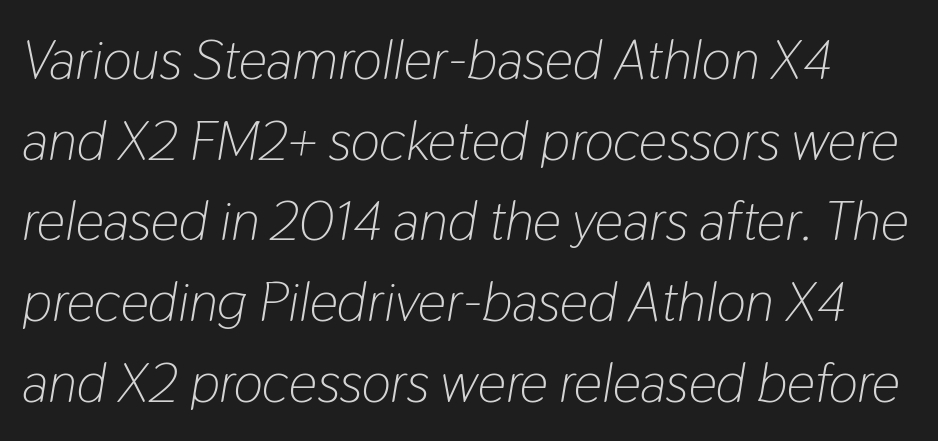
Q: Is the text bold? A: No.
Q: Is the text italic (slanted)? A: Yes, it leans right by about 9 degrees.
Q: Is the text underlined? A: No.
Q: Is the spacing between letters normal or unusually wide? A: Normal.
Q: Is the spacing between lines tight, normal or loose? A: Normal.
Q: Width (condensed, normal, or wide)? A: Condensed.
Q: Stroke contrast? A: Low.
Q: x-height? A: Medium.
Q: Monospaced? A: No.
